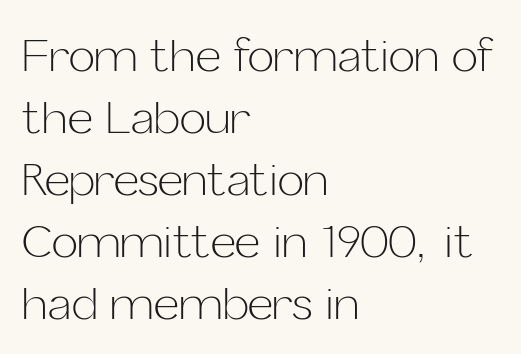
The image shows 44 px light sans-serif type, upright; set left-aligned, normal line spacing (1.41x), normal letter spacing, not underlined; low stroke contrast and a medium x-height.
